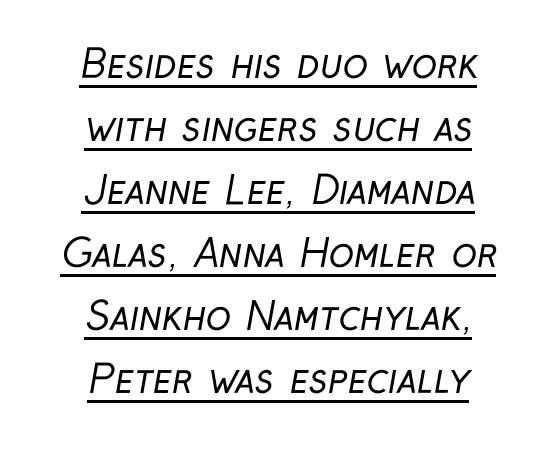
The image shows 38 px regular-weight, condensed sans-serif type; set centered, normal line spacing (1.66x), normal letter spacing, underlined; low stroke contrast and a medium x-height.
